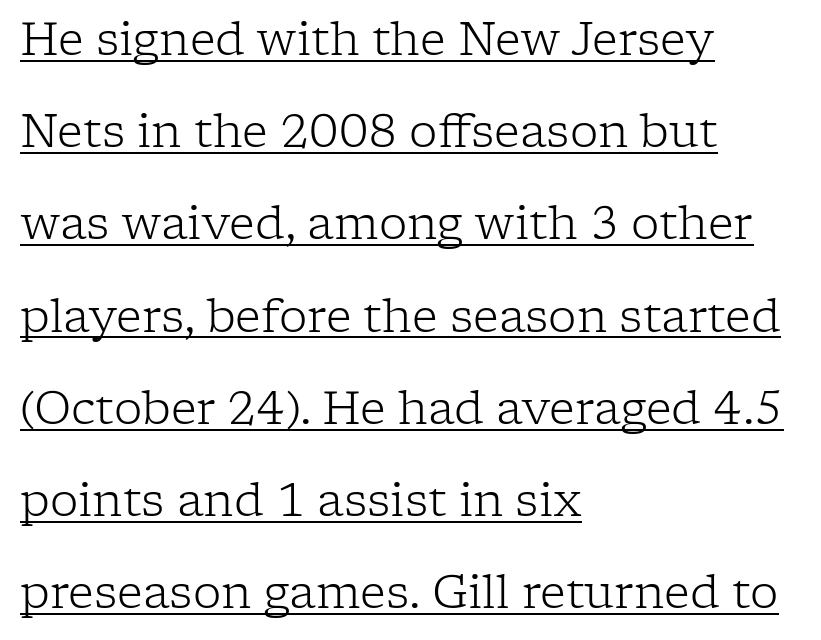
Q: Is the text bold? A: No.
Q: Is the text italic (slanted)? A: No, it is upright.
Q: Is the typeface a serif or a sans-serif typeface? A: Serif.
Q: Is the text underlined? A: Yes.
Q: How is the paragraph aligned? A: Left-aligned.
Q: Is the spacing between letters normal or unusually wide? A: Normal.
Q: Is the spacing between lines tight, normal or loose? A: Loose.
Q: Width (condensed, normal, or wide)? A: Normal.
Q: Stroke contrast? A: Low.
Q: x-height? A: Medium.
Q: Monospaced? A: No.
